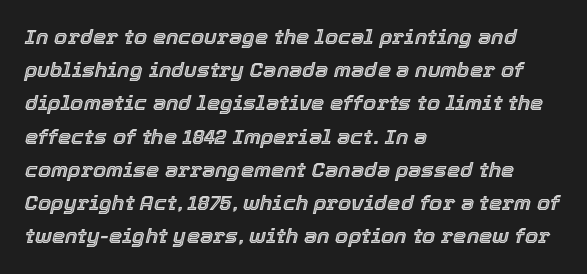
Q: Is the text italic (slanted)? A: Yes, it leans right by about 12 degrees.
Q: Is the text underlined? A: No.
Q: How is the paragraph aligned? A: Left-aligned.
Q: Is the spacing between letters normal or unusually wide? A: Normal.
Q: Is the spacing between lines tight, normal or loose? A: Normal.
